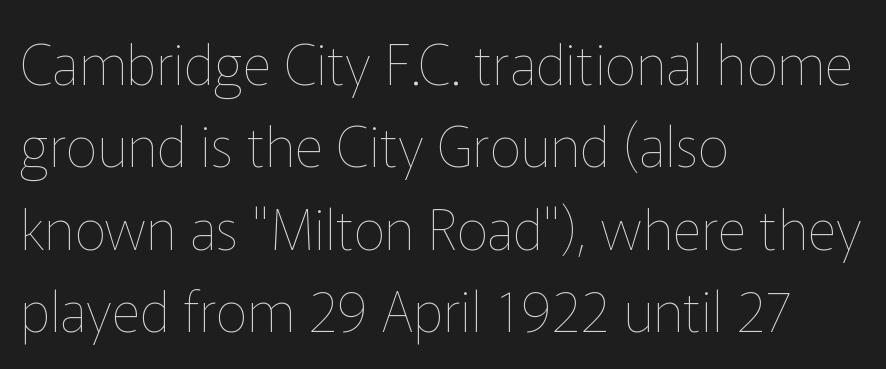
Q: Is the text bold? A: No.
Q: Is the text italic (slanted)? A: No, it is upright.
Q: Is the text underlined? A: No.
Q: How is the paragraph aligned? A: Left-aligned.
Q: Is the spacing between letters normal or unusually wide? A: Normal.
Q: Is the spacing between lines tight, normal or loose? A: Normal.
Q: Width (condensed, normal, or wide)? A: Normal.
Q: Stroke contrast? A: Low.
Q: x-height? A: Medium.
Q: Monospaced? A: No.
